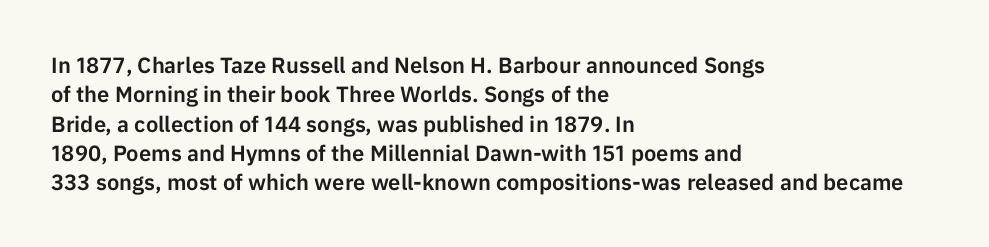
Glyph-to-glyph distance matches everyday printed text. If you drew a ruler down the left edge, every line would touch it. The letters stand upright; this is a roman face. No word sits above an underline. The line-height multiplier appears to be the usual default.
